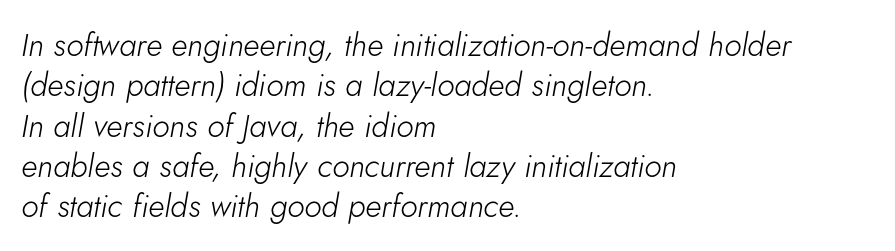
The image shows 32 px light type, italic (leaning right); set left-aligned, normal line spacing (1.26x), normal letter spacing, not underlined; low stroke contrast and a small x-height.
